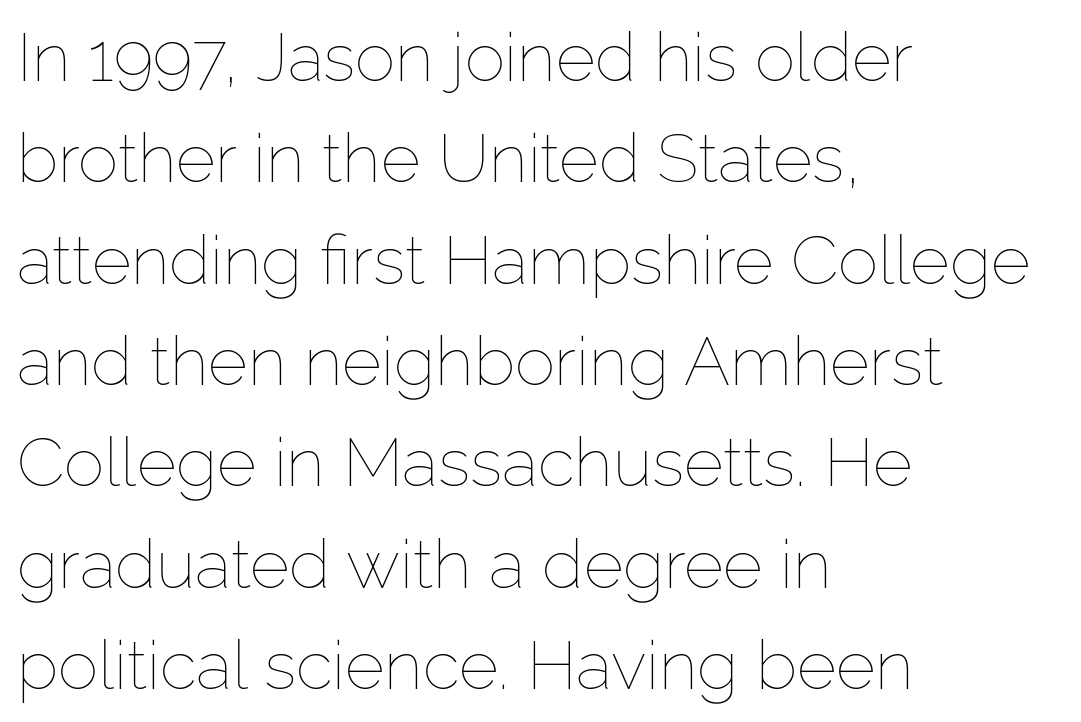
Q: Is the text bold? A: No.
Q: Is the text italic (slanted)? A: No, it is upright.
Q: Is the text underlined? A: No.
Q: How is the paragraph aligned? A: Left-aligned.
Q: Is the spacing between letters normal or unusually wide? A: Normal.
Q: Is the spacing between lines tight, normal or loose? A: Normal.
Q: Width (condensed, normal, or wide)? A: Normal.
Q: Stroke contrast? A: Low.
Q: x-height? A: Medium.
Q: Monospaced? A: No.
